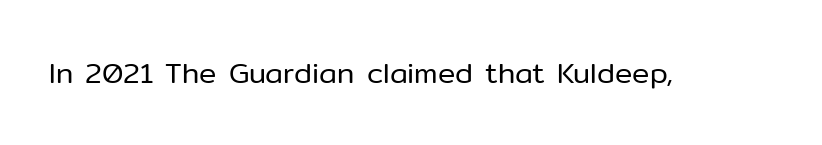
{"serif": "no", "italic": "no", "bold": "no", "weight": "regular", "width": "normal", "stroke_contrast": "low", "x_height": "medium", "monospaced": "no", "underline": "no", "letter_spacing": "normal", "letter_spacing_em": 0.0, "glyph_px": 29}
